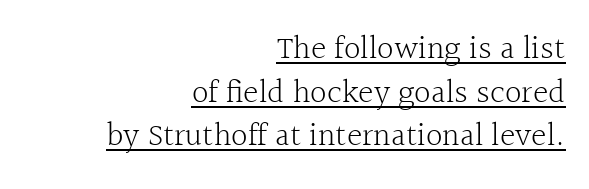
Q: Is the text bold? A: No.
Q: Is the text italic (slanted)? A: No, it is upright.
Q: Is the typeface a serif or a sans-serif typeface? A: Serif.
Q: Is the text underlined? A: Yes.
Q: How is the paragraph aligned? A: Right-aligned.
Q: Is the spacing between letters normal or unusually wide? A: Normal.
Q: Is the spacing between lines tight, normal or loose? A: Normal.
Q: Width (condensed, normal, or wide)? A: Normal.
Q: x-height? A: Medium.
Q: Monospaced? A: No.
